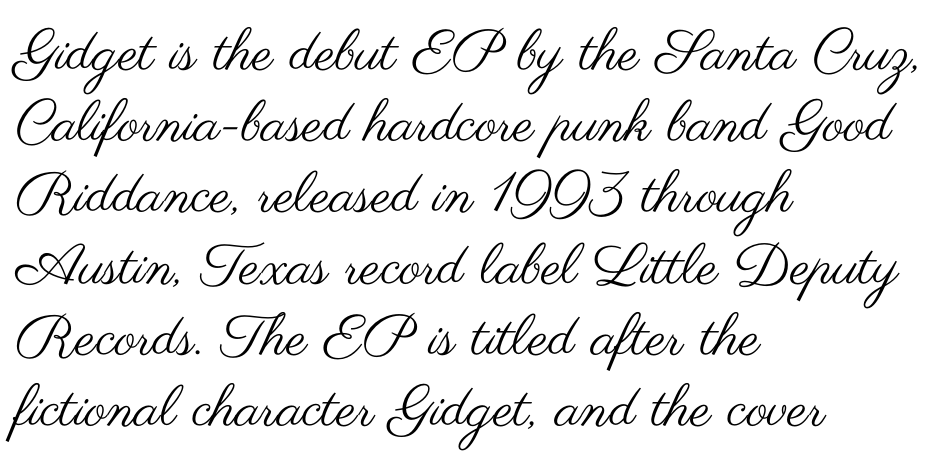
The image shows 57 px regular-weight, wide sans-serif type; set left-aligned, normal line spacing (1.25x), normal letter spacing, not underlined; medium stroke contrast and a small x-height.
